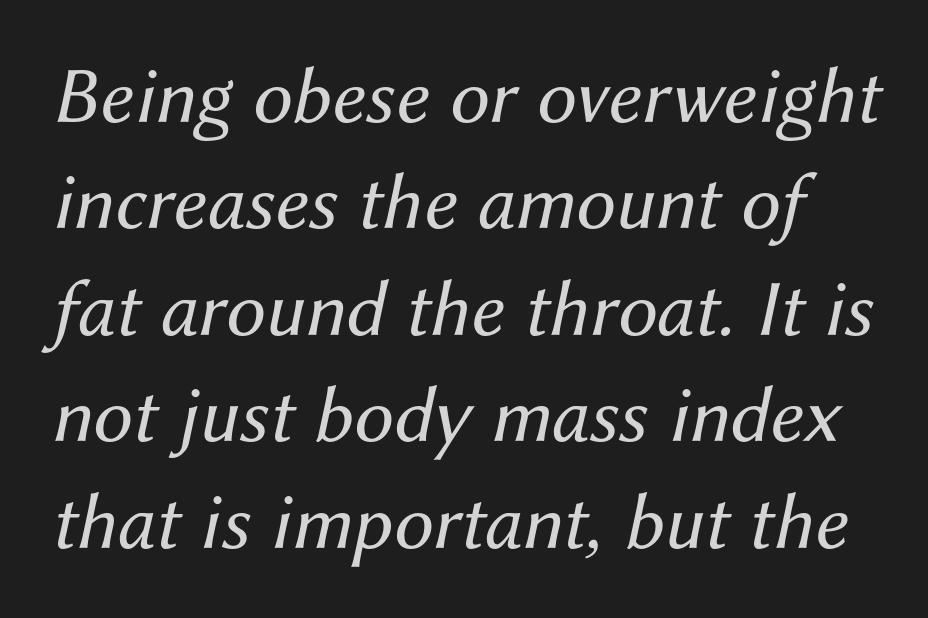
{"italic": "yes", "lean": "right", "slant_degrees": 12, "bold": "no", "weight": "regular", "width": "normal", "stroke_contrast": "medium", "x_height": "medium", "monospaced": "no", "underline": "no", "line_spacing": "normal", "line_spacing_ratio": 1.33, "letter_spacing": "normal", "letter_spacing_em": 0.0, "glyph_px": 80}
